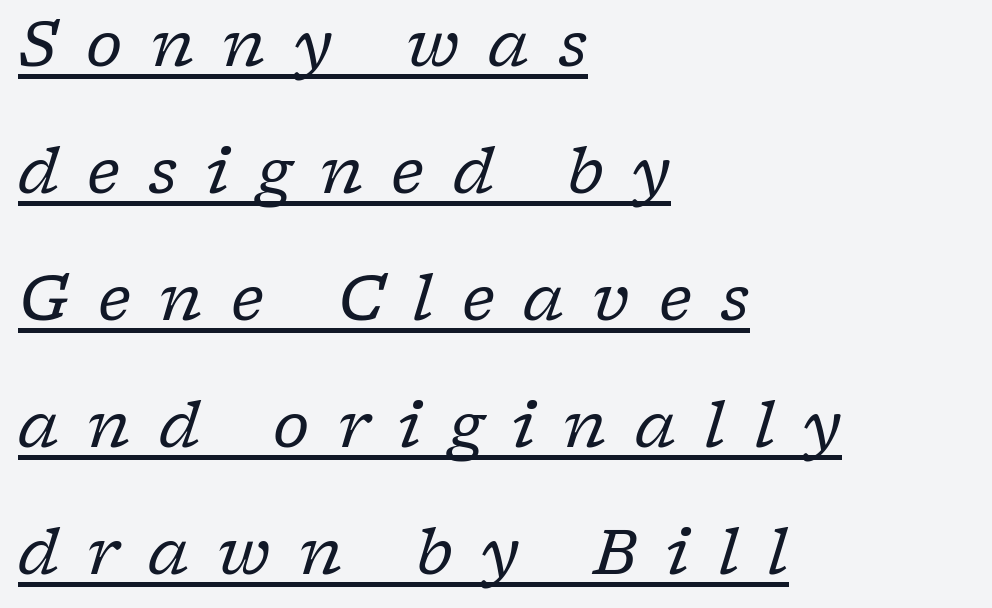
The image shows 62 px regular-weight serif type, italic (leaning right); set left-aligned, loose line spacing (2.05x), unusually wide letter spacing (+0.46 em), underlined; low stroke contrast and a medium x-height.
